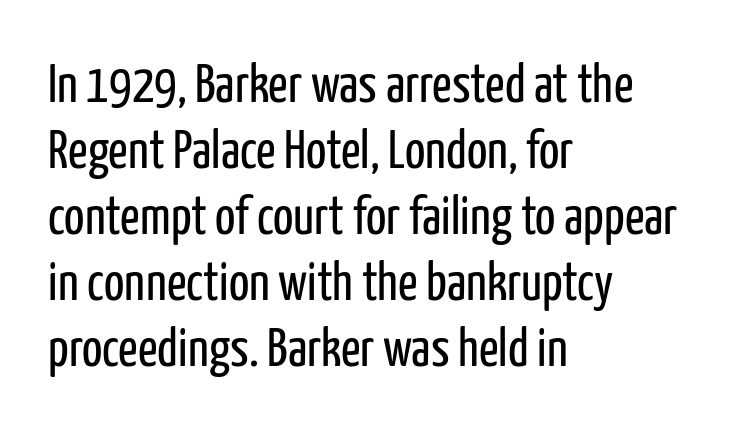
The image shows 54 px regular-weight, condensed sans-serif type, upright; set left-aligned, line spacing 1.22x, normal letter spacing, not underlined; low stroke contrast and a medium x-height.
